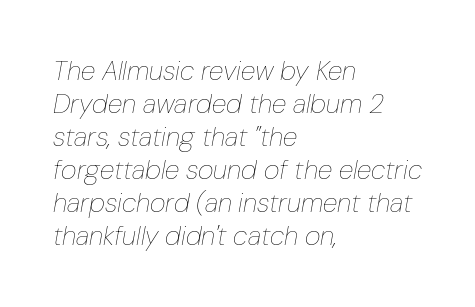
The area under the type is left untouched. Characters are canted at an angle relative to the baseline's perpendicular. The line texture is even and compact thanks to regular tracking. A classic flush-left, rag-right setting is used for this passage. Caption: face not bold, strokes unweighted.
